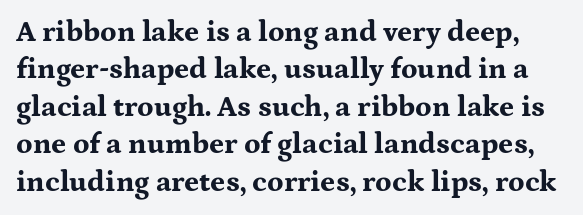
Glance below the letters and you will spot only blank space. The leading is moderate, giving the passage an even texture. The face used here is proportionally spaced, like ordinary book or web type. Yep, those are serifs on the letters.
